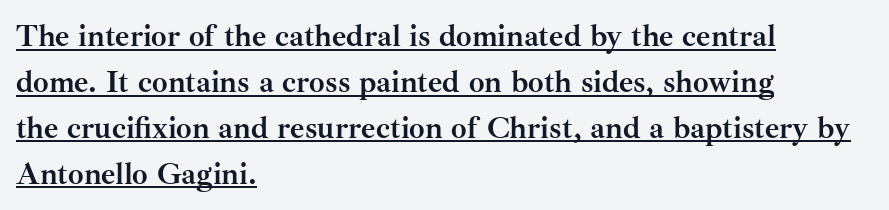
The image shows 31 px semibold serif type, upright; set left-aligned, normal line spacing (1.48x), normal letter spacing, underlined; medium stroke contrast and a small x-height.
